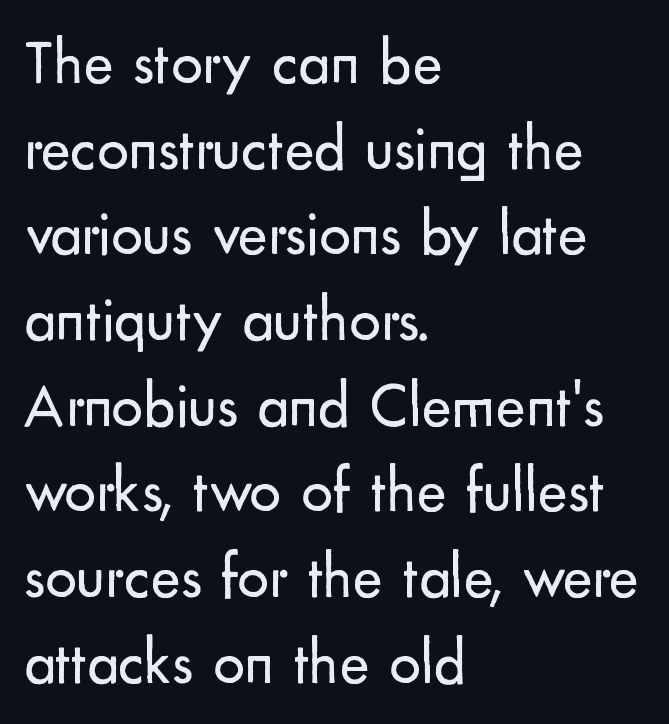
Stems here are at most as thick as an everyday book face. Grotesque or geometric, the face here clearly has no serifs. These lines are rendered in a variable-pitch font. Rows of type keep a routine distance in the vertical direction. Caption: multi-line text, flush left, ragged right. Spacing between characters is what you'd get straight out of the box.
